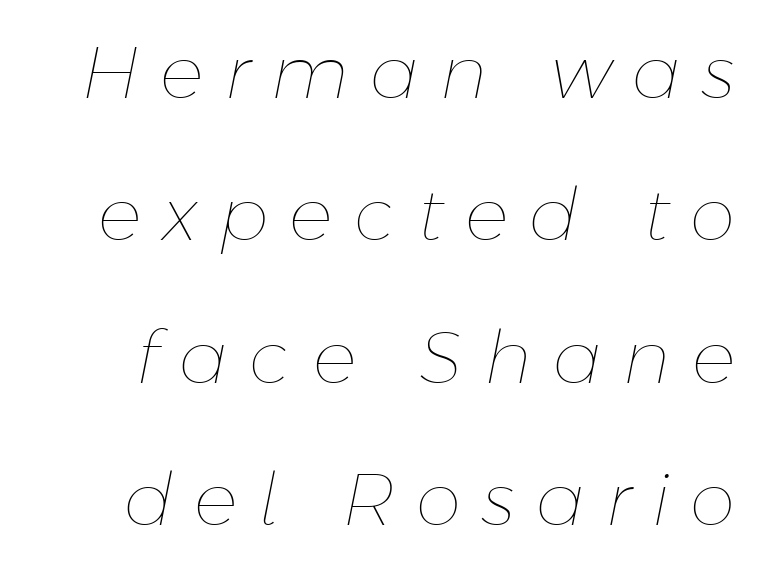
{"italic": "yes", "lean": "right", "slant_degrees": 11, "bold": "no", "weight": "thin", "width": "normal", "stroke_contrast": "low", "x_height": "medium", "monospaced": "no", "underline": "no", "line_spacing": "loose", "line_spacing_ratio": 1.95, "letter_spacing": "wide", "letter_spacing_em": 0.29, "glyph_px": 73}
